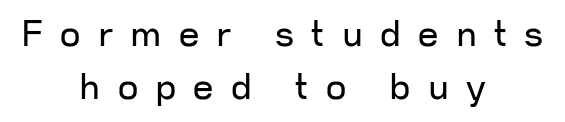
Q: Is the text bold? A: No.
Q: Is the text italic (slanted)? A: No, it is upright.
Q: Is the typeface a serif or a sans-serif typeface? A: Sans-serif.
Q: Is the text underlined? A: No.
Q: How is the paragraph aligned? A: Centered.
Q: Is the spacing between letters normal or unusually wide? A: Unusually wide.
Q: Is the spacing between lines tight, normal or loose? A: Normal.
Q: Width (condensed, normal, or wide)? A: Normal.
Q: Stroke contrast? A: Low.
Q: x-height? A: Medium.
Q: Monospaced? A: No.
